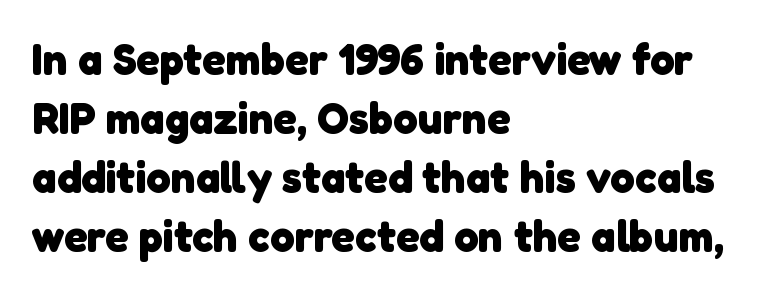
{"serif": "no", "bold": "yes", "weight": "heavy", "width": "normal", "stroke_contrast": "low", "x_height": "medium", "monospaced": "no", "underline": "no", "align": "left", "line_spacing": "normal", "line_spacing_ratio": 1.34, "letter_spacing": "normal", "letter_spacing_em": 0.0, "glyph_px": 44}
